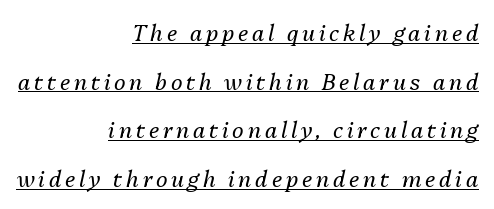
Q: Is the text bold? A: No.
Q: Is the text italic (slanted)? A: Yes, it leans right by about 13 degrees.
Q: Is the text underlined? A: Yes.
Q: How is the paragraph aligned? A: Right-aligned.
Q: Is the spacing between lines tight, normal or loose? A: Loose.
